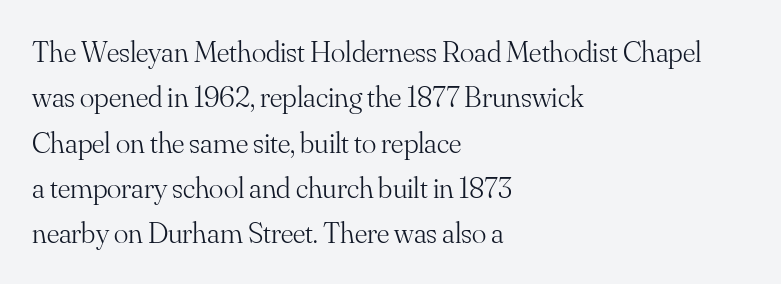
Q: Is the text bold? A: No.
Q: Is the text italic (slanted)? A: No, it is upright.
Q: Is the typeface a serif or a sans-serif typeface? A: Serif.
Q: Is the text underlined? A: No.
Q: How is the paragraph aligned? A: Left-aligned.
Q: Is the spacing between letters normal or unusually wide? A: Normal.
Q: Is the spacing between lines tight, normal or loose? A: Normal.
Q: Width (condensed, normal, or wide)? A: Normal.
Q: Stroke contrast? A: Medium.
Q: x-height? A: Small.
Q: Monospaced? A: No.
